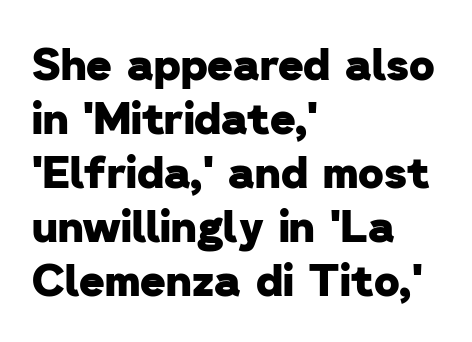
{"serif": "no", "bold": "yes", "weight": "heavy", "width": "normal", "stroke_contrast": "low", "x_height": "medium", "monospaced": "no", "underline": "no", "align": "left", "line_spacing_ratio": 1.23, "letter_spacing": "normal", "letter_spacing_em": 0.0, "glyph_px": 44}
